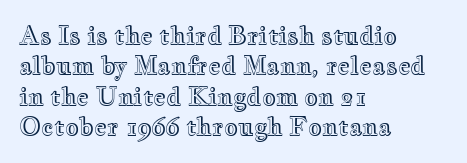
{"italic": "no", "underline": "no", "align": "left", "line_spacing": "normal", "line_spacing_ratio": 1.27, "letter_spacing": "normal", "letter_spacing_em": 0.0, "glyph_px": 24}
